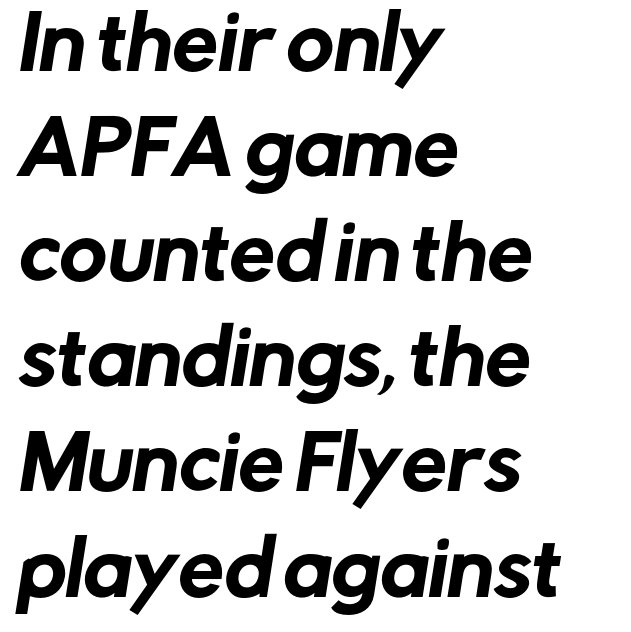
Reading down the block, your eye returns to a fixed left position each line. The designer went with a sans here, leaving each stem footless. Beneath every word, the page is bare. Looks like regular typesetting: each glyph gets only the width it needs. Caption: standard tracking, unaltered. Each new line begins a customary step beneath the previous one.
